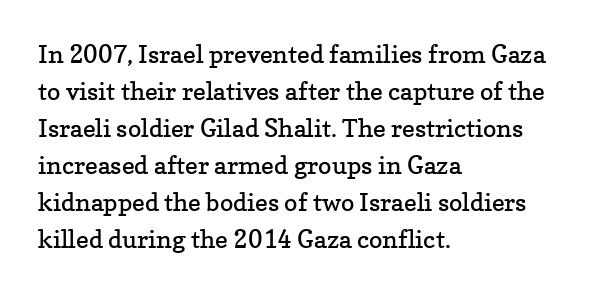
Q: Is the text bold? A: No.
Q: Is the text italic (slanted)? A: No, it is upright.
Q: Is the text underlined? A: No.
Q: How is the paragraph aligned? A: Left-aligned.
Q: Is the spacing between letters normal or unusually wide? A: Normal.
Q: Is the spacing between lines tight, normal or loose? A: Normal.
